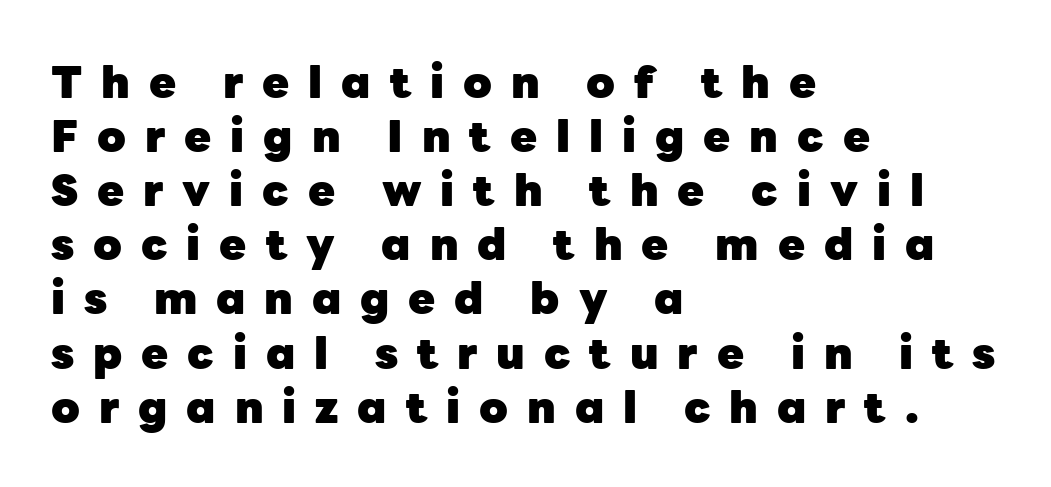
Emphasis by weight is at full strength: bold. The area under the type is left untouched. This sample is left-justified, so line endings fall wherever the words run out. The text was rendered using a sans face with plain stroke endings.
